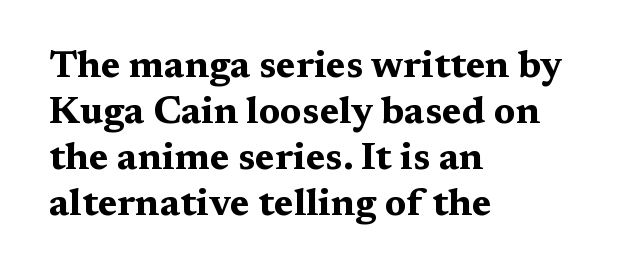
{"serif": "yes", "italic": "no", "bold": "yes", "weight": "bold", "width": "wide", "stroke_contrast": "medium", "x_height": "medium", "monospaced": "no", "underline": "no", "align": "left", "line_spacing_ratio": 1.21, "letter_spacing": "normal", "letter_spacing_em": 0.0, "glyph_px": 38}
